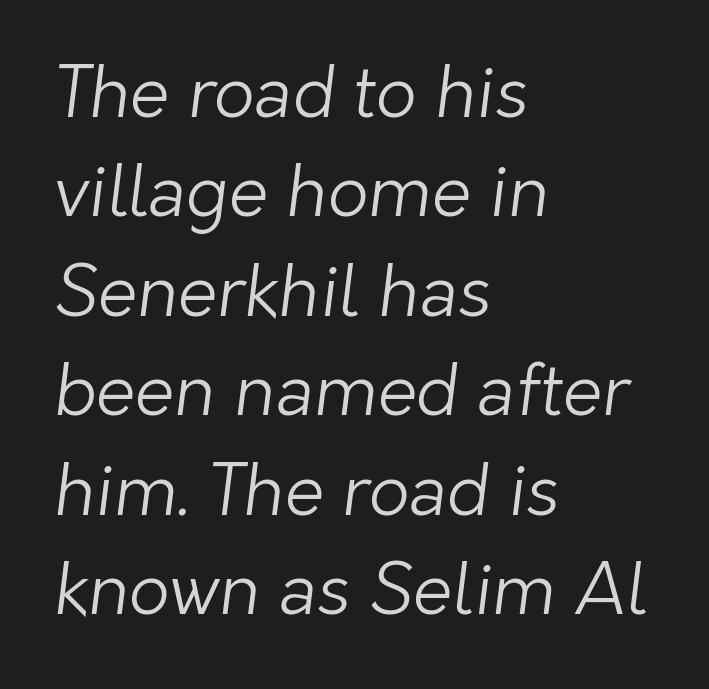
Q: Is the text bold? A: No.
Q: Is the typeface a serif or a sans-serif typeface? A: Sans-serif.
Q: Is the text underlined? A: No.
Q: How is the paragraph aligned? A: Left-aligned.
Q: Is the spacing between letters normal or unusually wide? A: Normal.
Q: Is the spacing between lines tight, normal or loose? A: Normal.
Q: Width (condensed, normal, or wide)? A: Normal.
Q: Stroke contrast? A: Low.
Q: x-height? A: Medium.
Q: Monospaced? A: No.
